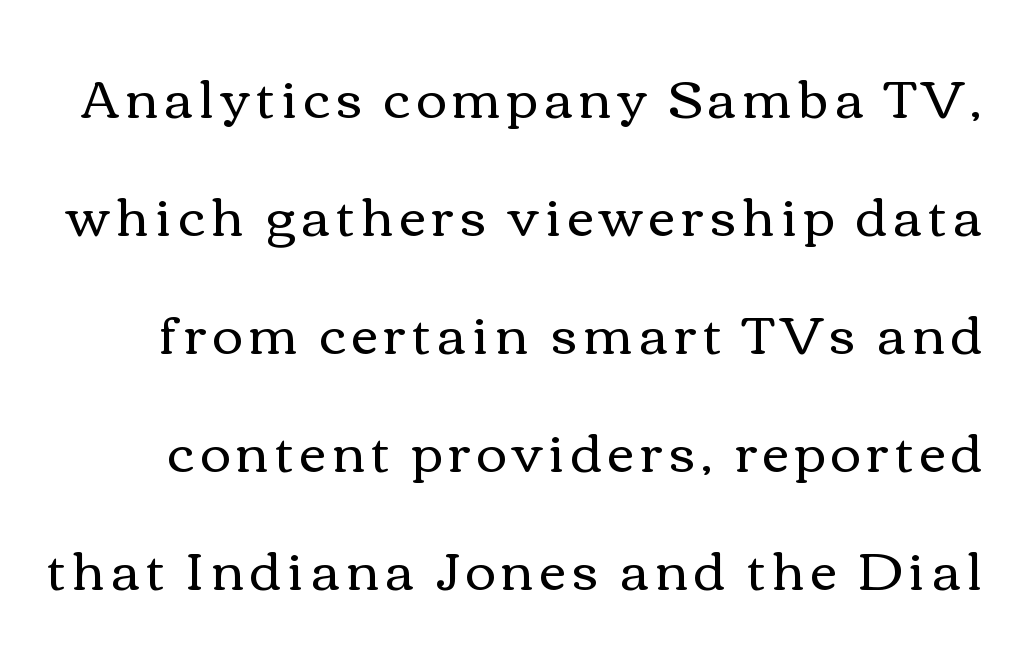
Weight: regular or lighter. The line-height multiplier appears high, well above default. Think of a printed novel: that variable character pitch is what you see here. These lines were composed using upright roman letters. Decoration check: the copy has no underline.
